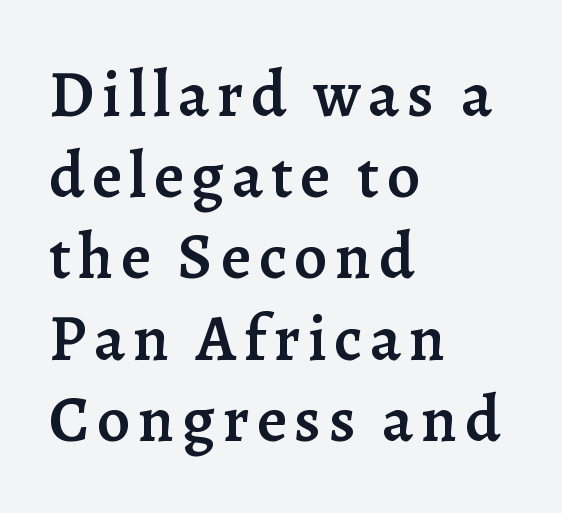
The image shows 65 px semibold serif type, upright; set left-aligned, normal line spacing (1.25x), not underlined; low stroke contrast and a medium x-height.
